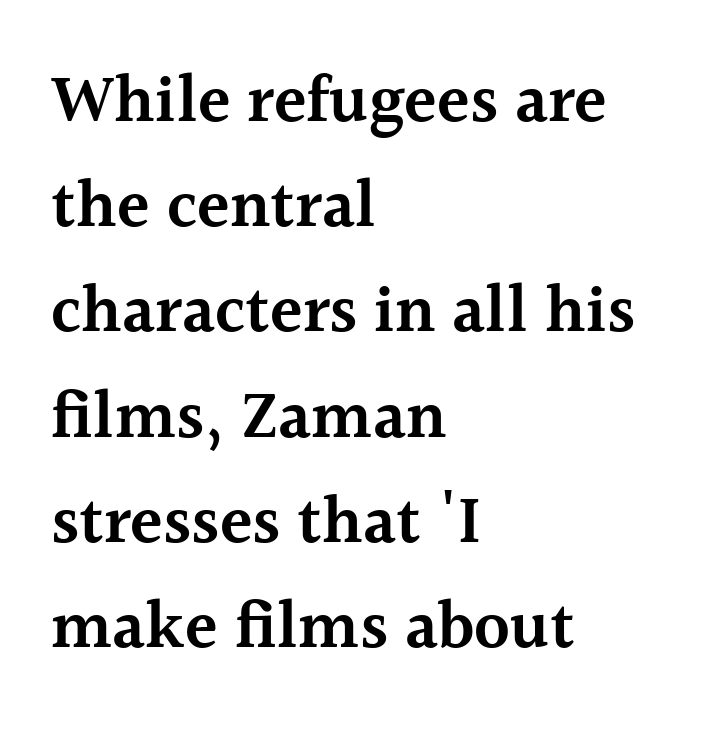
Q: Is the text bold? A: Semi-bold.
Q: Is the text italic (slanted)? A: No, it is upright.
Q: Is the typeface a serif or a sans-serif typeface? A: Serif.
Q: Is the text underlined? A: No.
Q: How is the paragraph aligned? A: Left-aligned.
Q: Is the spacing between letters normal or unusually wide? A: Normal.
Q: Is the spacing between lines tight, normal or loose? A: Normal.
Q: Width (condensed, normal, or wide)? A: Normal.
Q: x-height? A: Medium.
Q: Monospaced? A: No.
